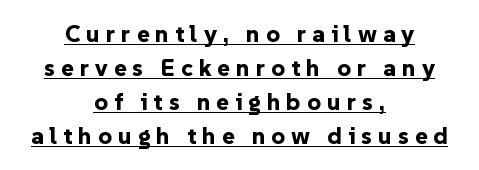
These lines carry a lot of weight — the face is fully bold. Neither beginnings nor endings align; midpoints do. Interline gaps are of average width in this sample. Characters follow at a spacing far wider than the type designer built in. Emphasis is given by a line drawn under the lettering. Vertical strokes here are truly vertical.
